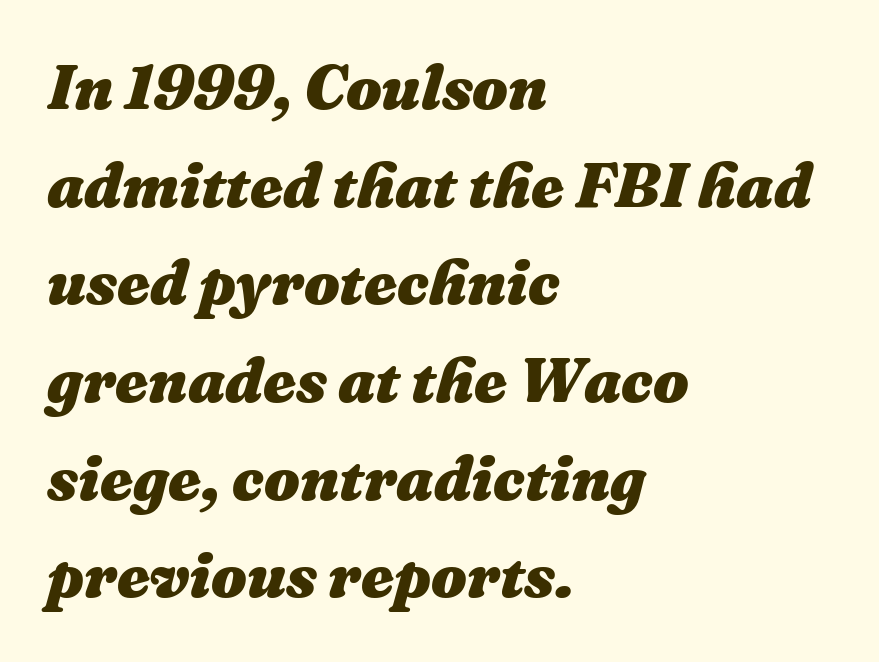
Q: Is the text bold? A: Yes.
Q: Is the text italic (slanted)? A: Yes, it leans right by about 16 degrees.
Q: Is the text underlined? A: No.
Q: How is the paragraph aligned? A: Left-aligned.
Q: Is the spacing between letters normal or unusually wide? A: Normal.
Q: Is the spacing between lines tight, normal or loose? A: Normal.
Q: Width (condensed, normal, or wide)? A: Normal.
Q: Stroke contrast? A: Medium.
Q: x-height? A: Medium.
Q: Monospaced? A: No.
